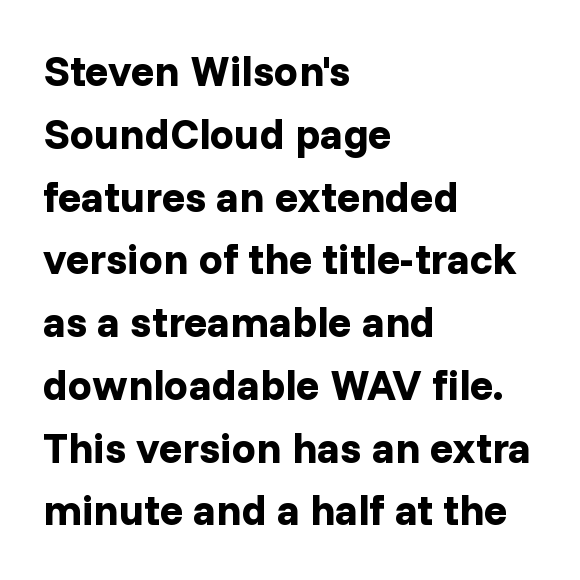
{"serif": "no", "italic": "no", "bold": "yes", "weight": "bold", "width": "normal", "stroke_contrast": "low", "x_height": "medium", "monospaced": "no", "underline": "no", "align": "left", "line_spacing": "normal", "line_spacing_ratio": 1.46, "letter_spacing": "normal", "letter_spacing_em": 0.0, "glyph_px": 43}
